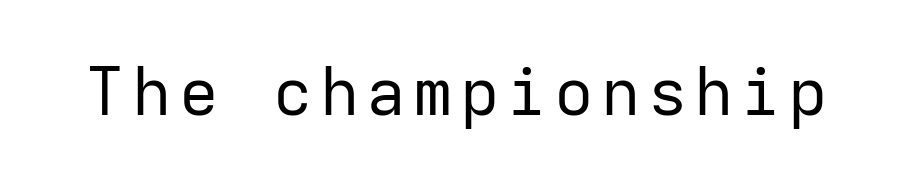
Nothing sits at the stroke ends, so this counts as sans-serif. The font sits on the lighter half of the weight spectrum, regular included. Vertical strokes here are truly vertical. You could count columns in this text — the font is strictly monospaced. No word sits above an underline.
